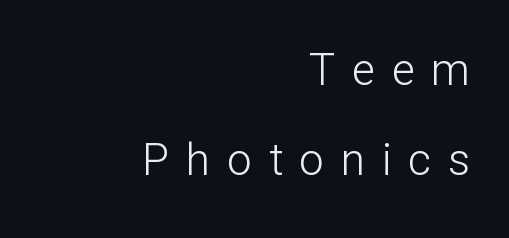
{"serif": "no", "italic": "no", "bold": "no", "weight": "light", "width": "normal", "stroke_contrast": "low", "x_height": "medium", "monospaced": "no", "underline": "no", "align": "right", "line_spacing": "loose", "line_spacing_ratio": 2.04, "letter_spacing": "wide", "letter_spacing_em": 0.38, "glyph_px": 44}
